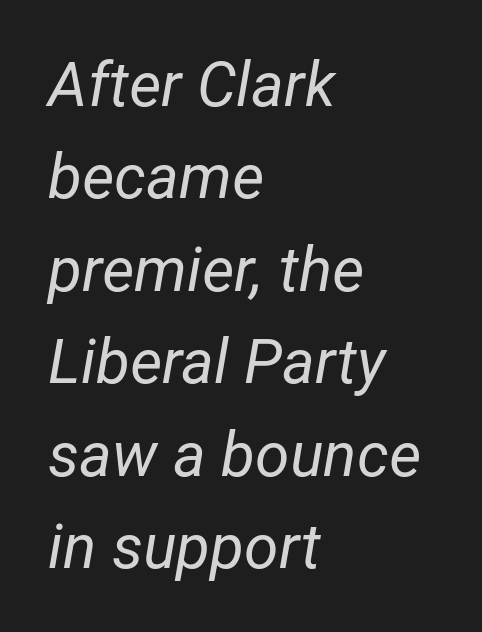
Q: Is the text bold? A: No.
Q: Is the text italic (slanted)? A: Yes, it leans right by about 12 degrees.
Q: Is the text underlined? A: No.
Q: How is the paragraph aligned? A: Left-aligned.
Q: Is the spacing between letters normal or unusually wide? A: Normal.
Q: Is the spacing between lines tight, normal or loose? A: Normal.
Q: Width (condensed, normal, or wide)? A: Normal.
Q: Stroke contrast? A: Low.
Q: x-height? A: Medium.
Q: Monospaced? A: No.
